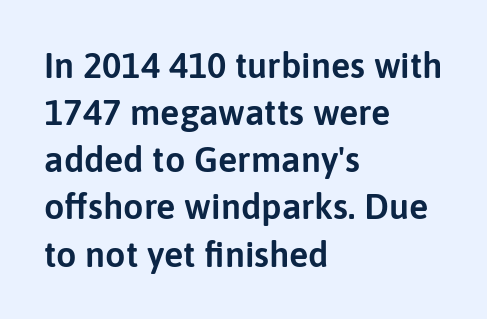
Q: Is the text italic (slanted)? A: No, it is upright.
Q: Is the typeface a serif or a sans-serif typeface? A: Sans-serif.
Q: Is the text underlined? A: No.
Q: How is the paragraph aligned? A: Left-aligned.
Q: Is the spacing between letters normal or unusually wide? A: Normal.
Q: Is the spacing between lines tight, normal or loose? A: Normal.
Q: Width (condensed, normal, or wide)? A: Normal.
Q: Stroke contrast? A: Low.
Q: x-height? A: Medium.
Q: Monospaced? A: No.
